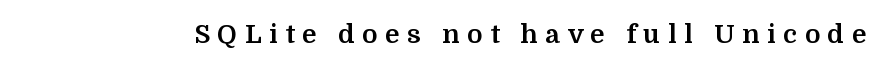
How are the letters spaced? Widely, with obvious added tracking. Check the space under the baseline: it is left empty. Does the lettering tilt? It doesn't — this is upright. A full-strength bold gives these letters their thick strokes.
